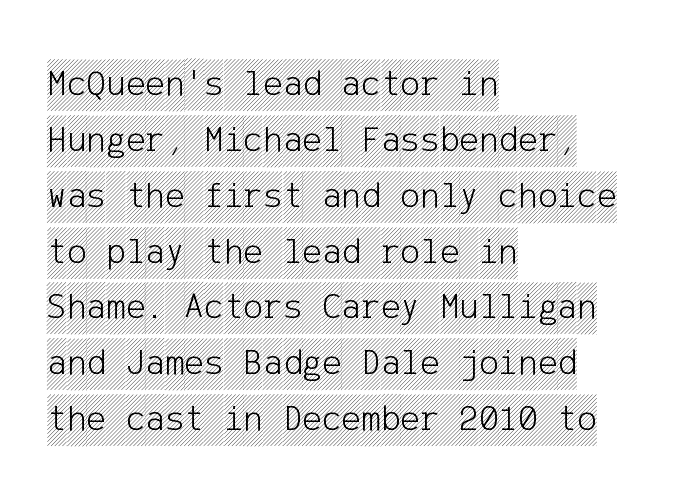
{"italic": "no", "width": "condensed", "x_height": "large", "underline": "no", "align": "left", "line_spacing": "normal", "line_spacing_ratio": 1.51, "letter_spacing": "normal", "letter_spacing_em": 0.0, "glyph_px": 37}
